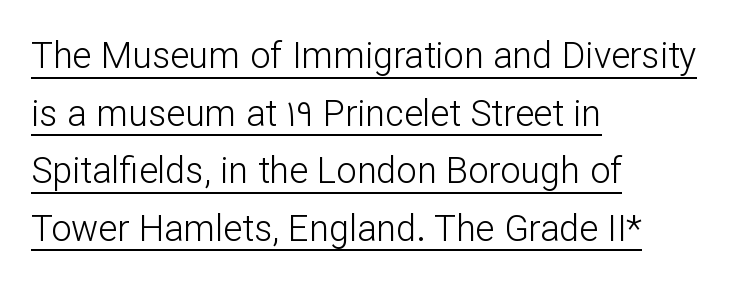
Q: Is the text bold? A: No.
Q: Is the text italic (slanted)? A: No, it is upright.
Q: Is the typeface a serif or a sans-serif typeface? A: Sans-serif.
Q: Is the text underlined? A: Yes.
Q: How is the paragraph aligned? A: Left-aligned.
Q: Is the spacing between letters normal or unusually wide? A: Normal.
Q: Is the spacing between lines tight, normal or loose? A: Normal.
Q: Width (condensed, normal, or wide)? A: Normal.
Q: Stroke contrast? A: Low.
Q: x-height? A: Medium.
Q: Monospaced? A: No.
